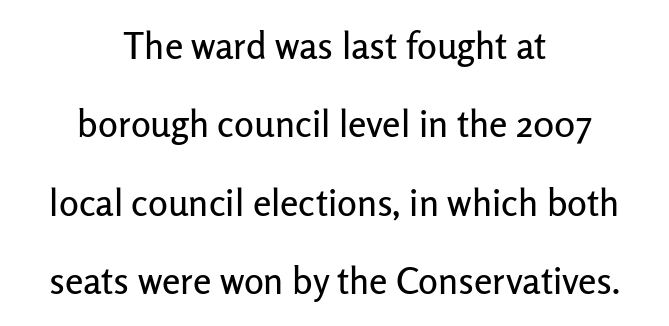
The image shows 37 px sans-serif type, upright; set centered, loose line spacing (2.12x), normal letter spacing, not underlined; low stroke contrast and a medium x-height.
